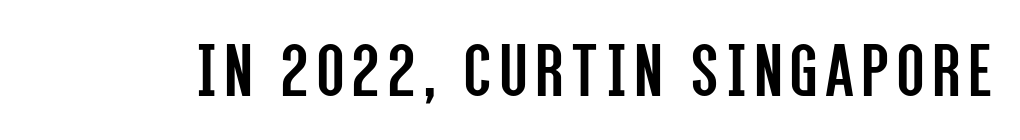
{"serif": "no", "italic": "no", "bold": "no", "weight": "regular", "width": "condensed", "stroke_contrast": "low", "x_height": "large", "monospaced": "no", "underline": "no", "glyph_px": 79}
